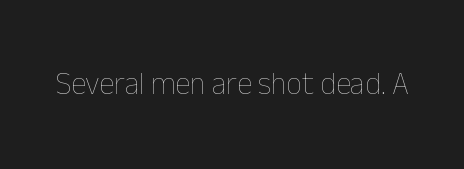
Q: Is the text bold? A: No.
Q: Is the text italic (slanted)? A: No, it is upright.
Q: Is the text underlined? A: No.
Q: Is the spacing between letters normal or unusually wide? A: Normal.
Q: Width (condensed, normal, or wide)? A: Normal.
Q: Stroke contrast? A: Low.
Q: x-height? A: Medium.
Q: Monospaced? A: No.
